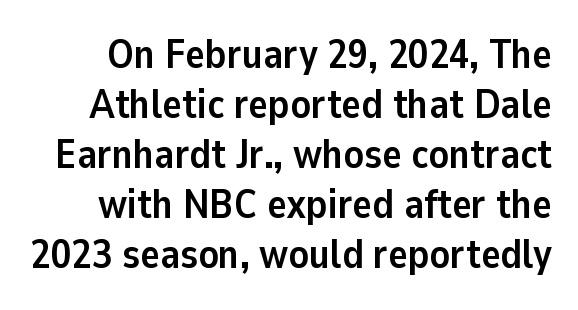
{"serif": "no", "italic": "no", "bold": "yes", "weight": "semibold", "width": "normal", "stroke_contrast": "low", "x_height": "medium", "monospaced": "no", "underline": "no", "line_spacing_ratio": 1.22, "letter_spacing": "normal", "letter_spacing_em": 0.0, "glyph_px": 41}
